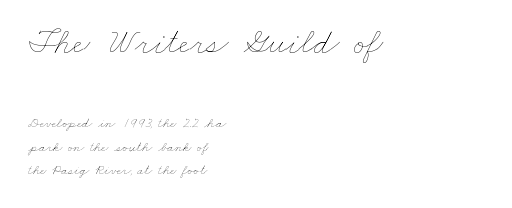
The image shows 36 px thin, wide type; set left-aligned, normal line spacing (1.68x), normal letter spacing, not underlined; the first (top) block is 2.57x larger; low stroke contrast and a small x-height.
